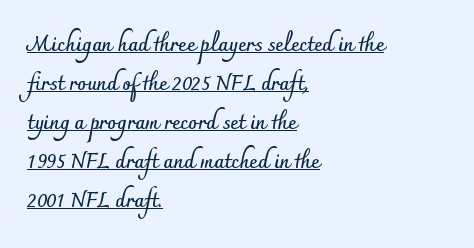
The image shows 20 px bold type; set left-aligned, loose line spacing (1.95x), normal letter spacing, underlined.
